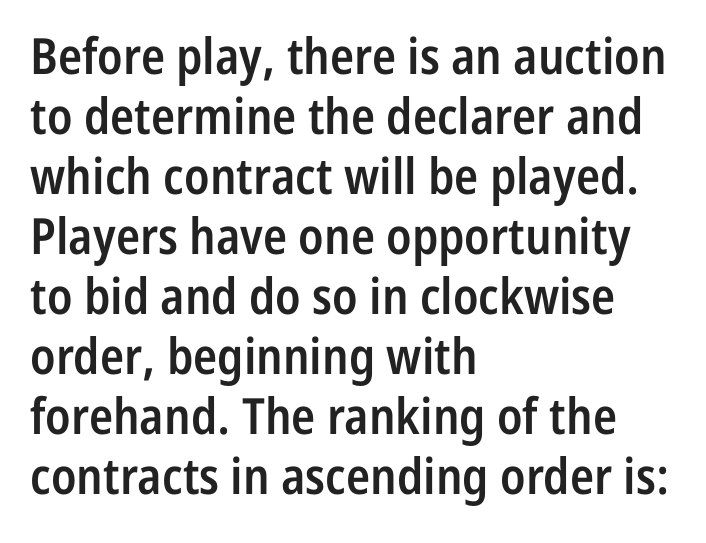
Tracking value appears to be zero — textbook default spacing. A bare baseline throughout the passage. The rendering uses a semibold face; strokes are thickened but not to full bold. The passage shown is typeset with a sans-serif family. Is this a fixed-width face? No — the glyphs have proportional, varying widths.
